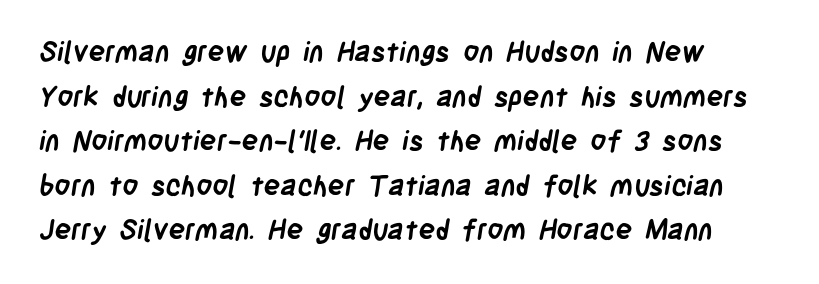
The image shows 28 px semibold, condensed sans-serif type; set left-aligned, normal line spacing (1.59x), normal letter spacing, not underlined; low stroke contrast and a large x-height.
